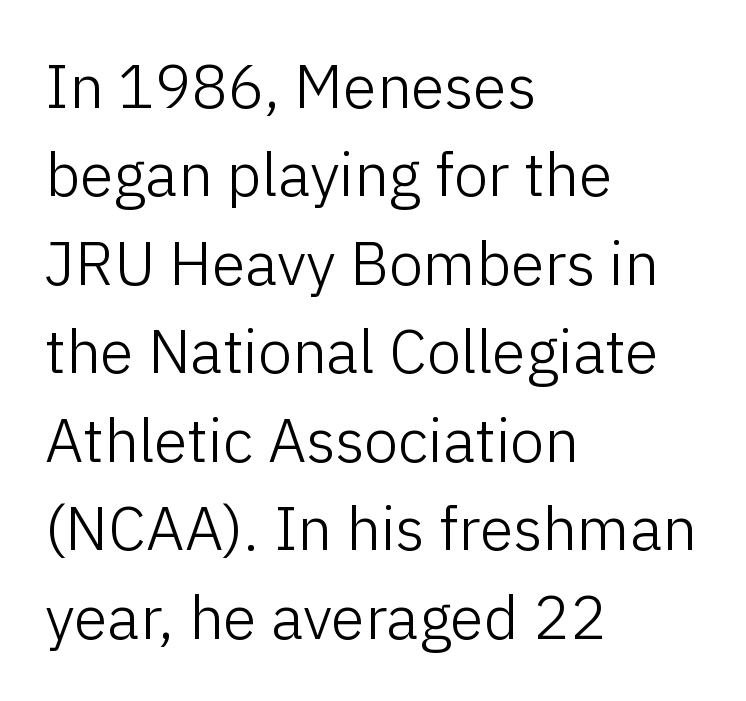
Q: Is the text bold? A: No.
Q: Is the text italic (slanted)? A: No, it is upright.
Q: Is the typeface a serif or a sans-serif typeface? A: Sans-serif.
Q: Is the text underlined? A: No.
Q: How is the paragraph aligned? A: Left-aligned.
Q: Is the spacing between letters normal or unusually wide? A: Normal.
Q: Is the spacing between lines tight, normal or loose? A: Normal.
Q: Width (condensed, normal, or wide)? A: Normal.
Q: Stroke contrast? A: Low.
Q: x-height? A: Medium.
Q: Monospaced? A: No.
